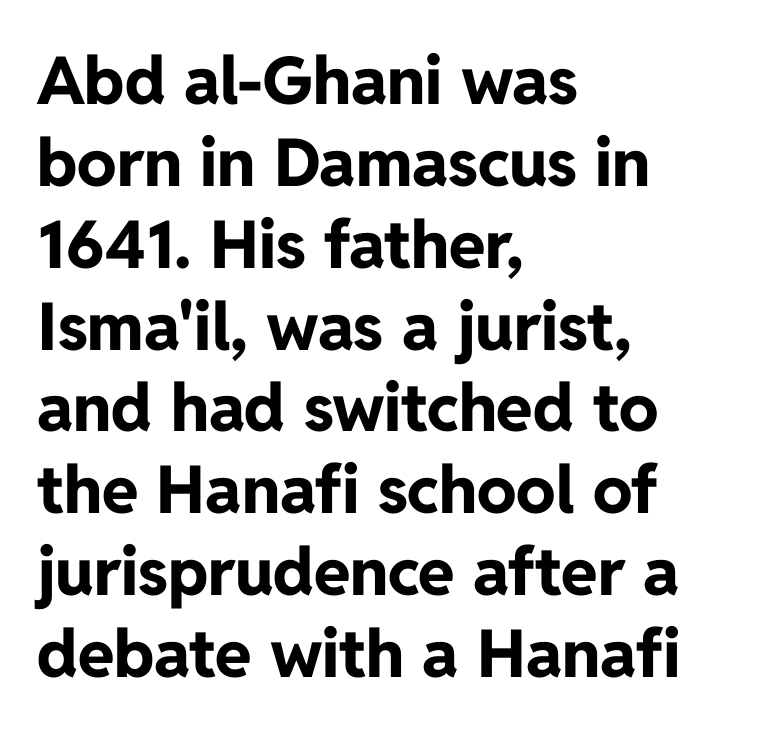
{"serif": "no", "italic": "no", "bold": "yes", "weight": "bold", "width": "normal", "stroke_contrast": "low", "x_height": "medium", "monospaced": "no", "underline": "no", "align": "left", "line_spacing_ratio": 1.24, "letter_spacing": "normal", "letter_spacing_em": 0.0, "glyph_px": 66}
